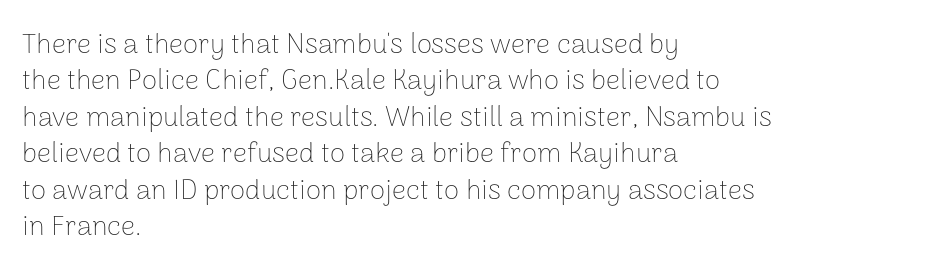
Line starts are locked; line ends wander. Caption: face not bold, strokes unweighted. Each letter keeps its own natural width here, so spacing adapts to shape. Type without underlining. Every character sits straight up, as roman type does. Standard letterfit; no display-style spreading of the glyphs.
